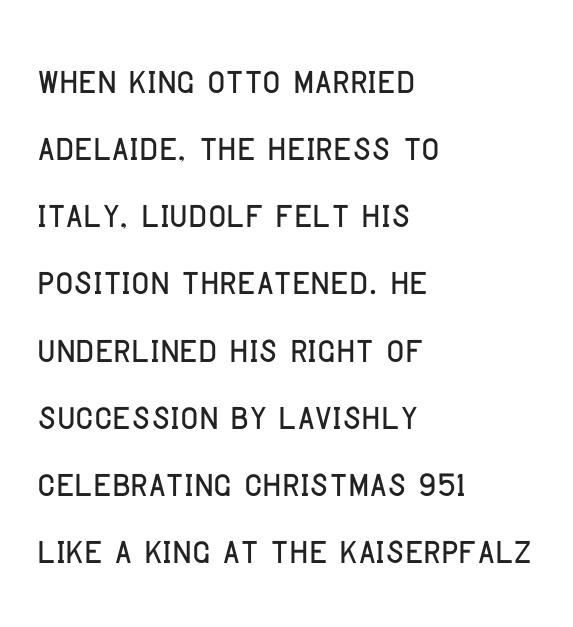
No extra tracking has been applied to these lines. The typography opts for an upright posture over an oblique one. Evenly set lines give the paragraph a standard silhouette. A sans-serif font was chosen for this passage.
